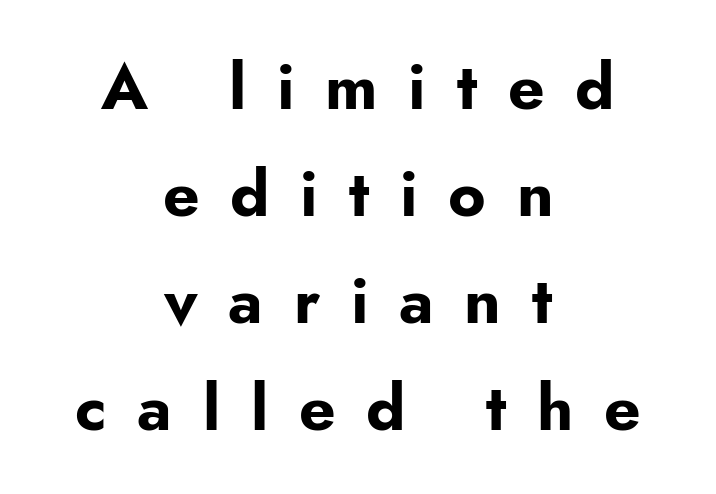
Q: Is the text bold? A: Yes.
Q: Is the text italic (slanted)? A: No, it is upright.
Q: Is the typeface a serif or a sans-serif typeface? A: Sans-serif.
Q: Is the text underlined? A: No.
Q: How is the paragraph aligned? A: Centered.
Q: Is the spacing between letters normal or unusually wide? A: Unusually wide.
Q: Is the spacing between lines tight, normal or loose? A: Normal.
Q: Width (condensed, normal, or wide)? A: Normal.
Q: Stroke contrast? A: Low.
Q: x-height? A: Small.
Q: Monospaced? A: No.
